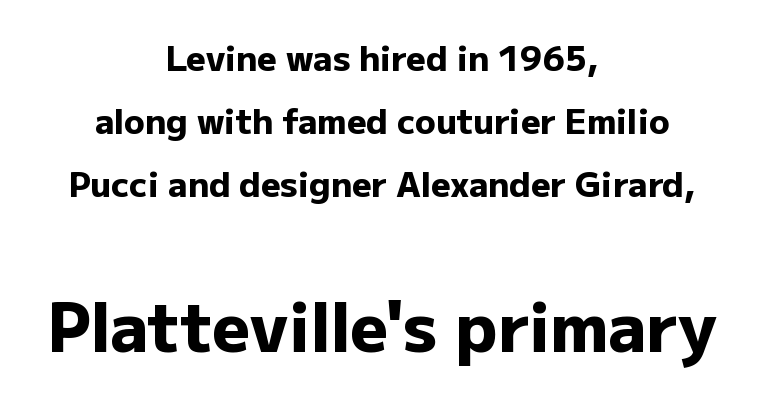
Q: Is the text bold? A: Yes.
Q: Is the text italic (slanted)? A: No, it is upright.
Q: Is the typeface a serif or a sans-serif typeface? A: Sans-serif.
Q: Is the text underlined? A: No.
Q: How is the paragraph aligned? A: Centered.
Q: Is the spacing between letters normal or unusually wide? A: Normal.
Q: Which block of text is set in a larger size, the first (top) or the second (bottom)? A: The second (bottom) one.
Q: Width (condensed, normal, or wide)? A: Normal.
Q: Stroke contrast? A: Low.
Q: x-height? A: Medium.
Q: Monospaced? A: No.
